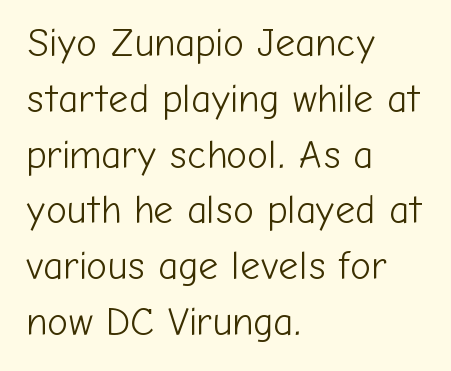
The image shows 39 px light sans-serif type, upright; set left-aligned, normal line spacing (1.43x), normal letter spacing, not underlined; low stroke contrast and a medium x-height.
